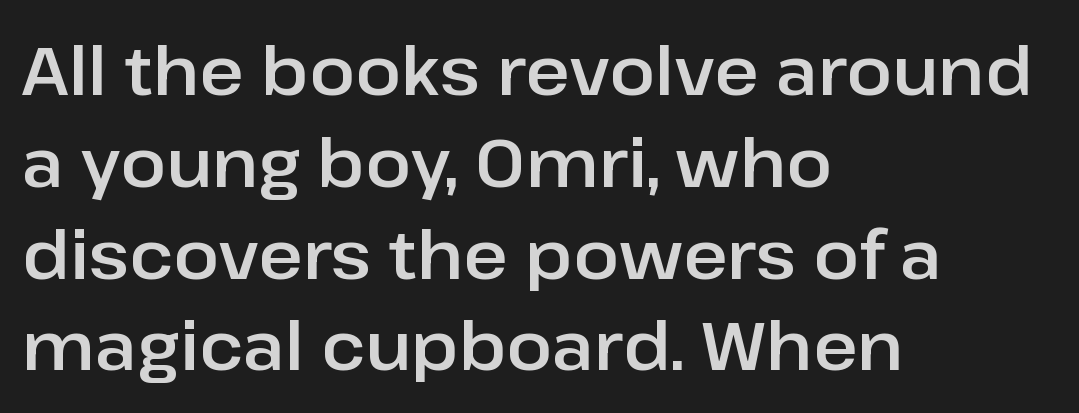
The foot of each line stays bare and open. The text was rendered using a sans face with plain stroke endings. Each letter keeps its own natural width here, so spacing adapts to shape. Quick note: interline space is typical. The gaps between neighbouring characters are ordinary and unremarkable.
